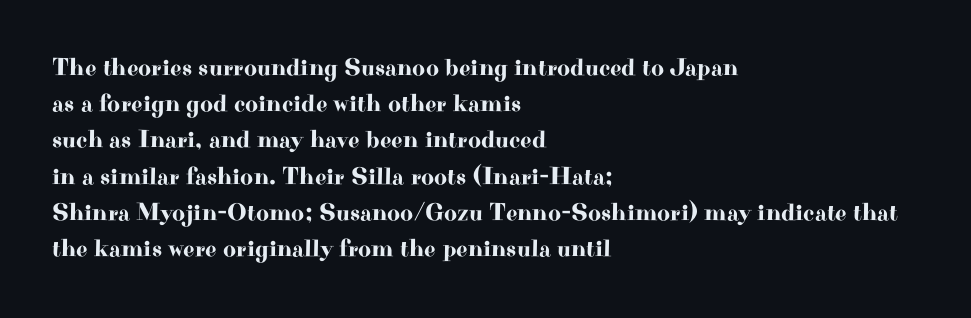
This sample keeps an unexceptional amount of space between lines. Characters follow at the spacing the type designer built in. Leftover space on each line is placed entirely after the last word. Nobody drew a line under any word here. The font's upright variant was chosen for this text.
